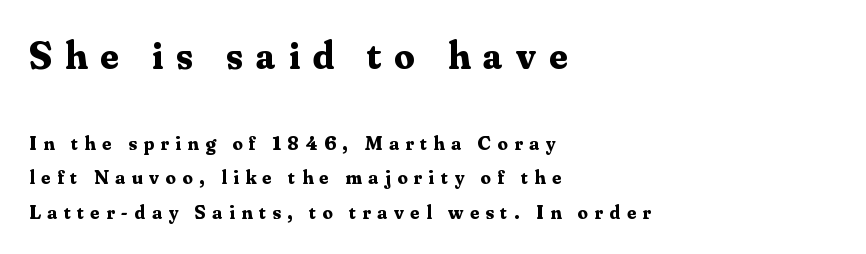
The image shows 40 px bold serif type, upright; set left-aligned, line spacing 1.72x, unusually wide letter spacing (+0.33 em), not underlined; the first (top) block is 2.0x larger; medium stroke contrast and a small x-height.
